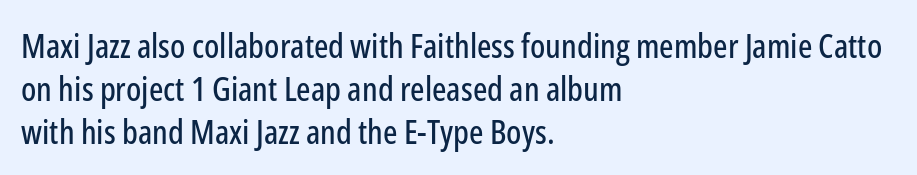
Q: Is the text italic (slanted)? A: No, it is upright.
Q: Is the typeface a serif or a sans-serif typeface? A: Sans-serif.
Q: Is the text underlined? A: No.
Q: How is the paragraph aligned? A: Left-aligned.
Q: Is the spacing between letters normal or unusually wide? A: Normal.
Q: Is the spacing between lines tight, normal or loose? A: Normal.
Q: Width (condensed, normal, or wide)? A: Condensed.
Q: Stroke contrast? A: Low.
Q: x-height? A: Medium.
Q: Monospaced? A: No.
